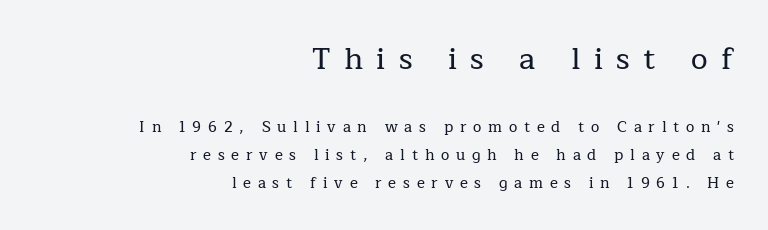
{"serif": "yes", "italic": "no", "width": "normal", "stroke_contrast": "low", "x_height": "medium", "monospaced": "no", "underline": "no", "align": "right", "line_spacing_ratio": 1.86, "letter_spacing": "wide", "letter_spacing_em": 0.45, "larger_block": "first", "size_ratio": 2.0, "glyph_px": 30}
